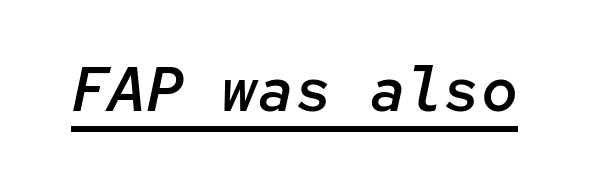
The image shows 62 px semibold type, italic (leaning right), monospaced; set normal letter spacing, underlined; low stroke contrast and a medium x-height.
